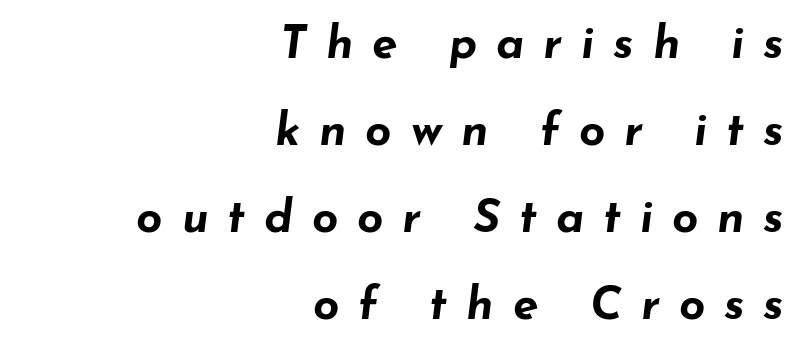
The image shows 46 px bold, wide type, italic (leaning right); set right-aligned, line spacing 1.89x, unusually wide letter spacing (+0.41 em), not underlined; low stroke contrast and a small x-height.
